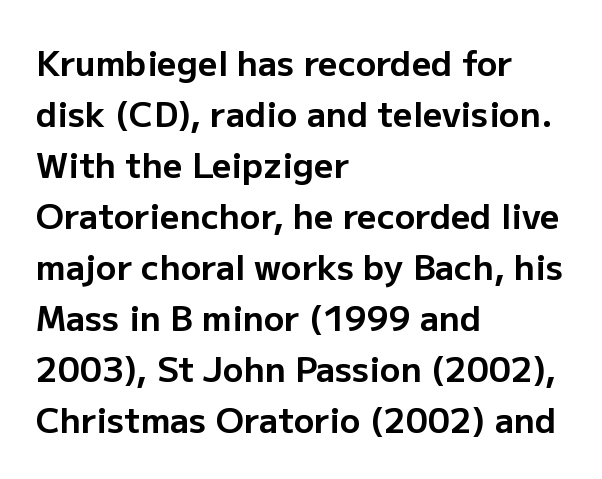
The rendering uses natural spacing where letterforms have individual widths. Nobody touched the tracking dial on this one. The rendering uses a moderate line-height, typical for paragraphs. Heavy-handed strokes throughout: this text is bold.
